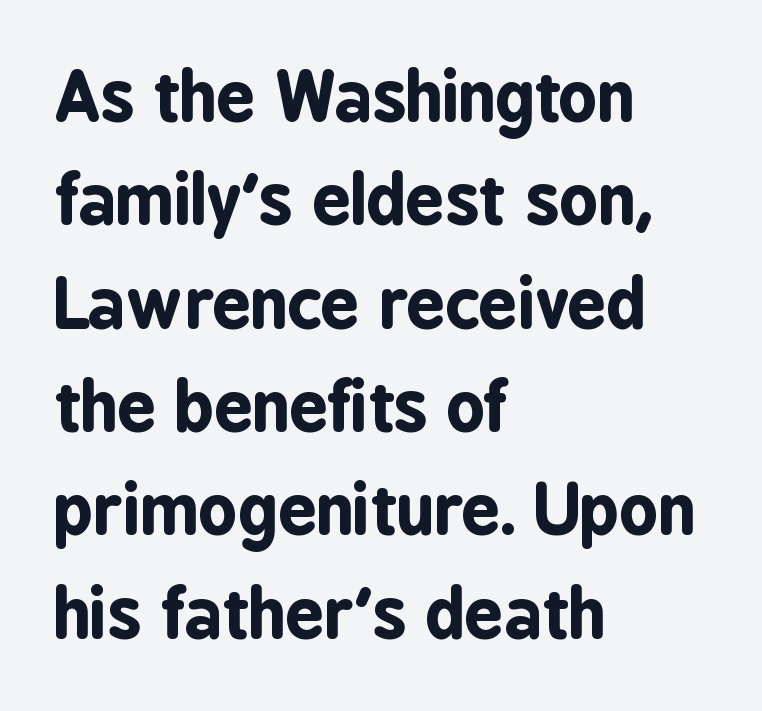
Note the varied advance widths — an 'i' is clearly narrower than an 'm'. A normal amount of white space separates one row of letters from the next. The font is running at its bold setting. It's the straight-up-and-down kind of type. Nobody drew a line under any word here.
